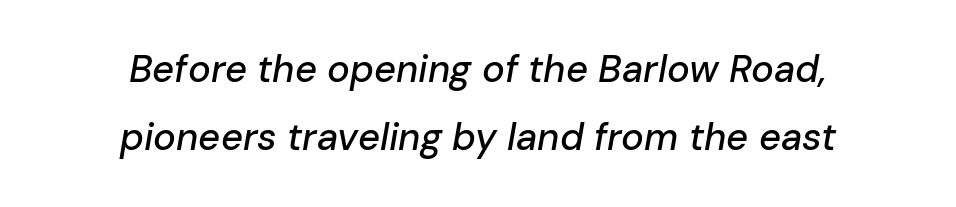
Q: Is the text italic (slanted)? A: Yes, it leans right by about 10 degrees.
Q: Is the text underlined? A: No.
Q: How is the paragraph aligned? A: Centered.
Q: Is the spacing between letters normal or unusually wide? A: Normal.
Q: Width (condensed, normal, or wide)? A: Normal.
Q: Stroke contrast? A: Low.
Q: x-height? A: Medium.
Q: Monospaced? A: No.
